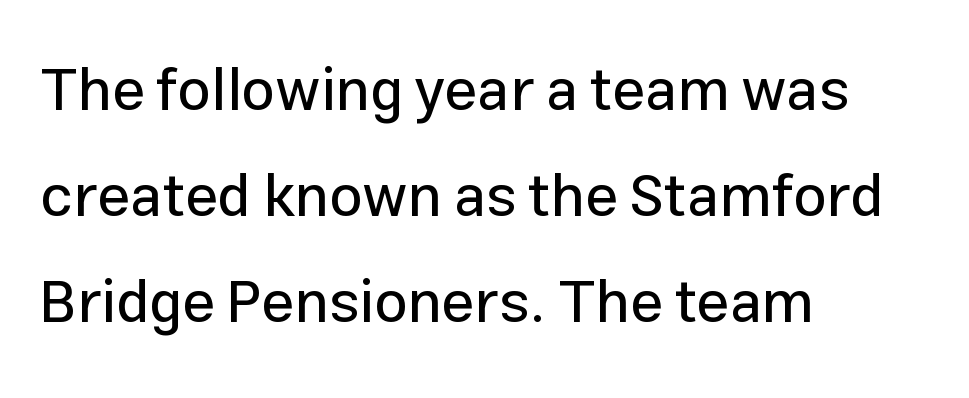
The image shows 59 px sans-serif type, upright; set left-aligned, line spacing 1.8x, normal letter spacing, not underlined; low stroke contrast and a medium x-height.
